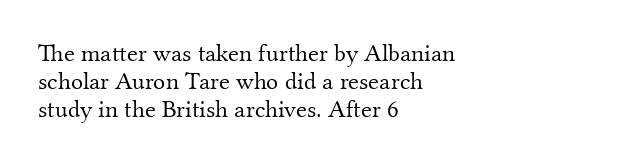
{"italic": "no", "bold": "no", "underline": "no", "align": "left", "line_spacing": "tight", "line_spacing_ratio": 1.12, "letter_spacing": "normal", "letter_spacing_em": 0.0, "glyph_px": 25}
